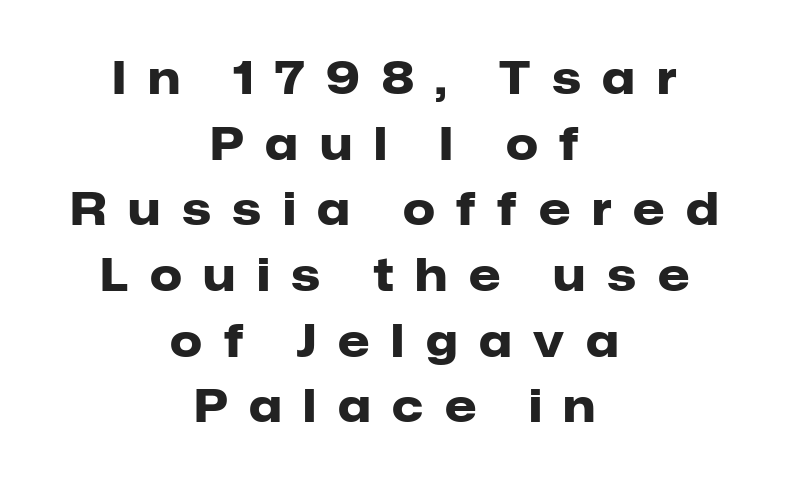
This sample has the flowing, uneven cadence of proportional lettering. The lines in this sample share a center point and differ in where they start and stop. The face used here is rendered with a markedly widened letterfit. Compared with typical paragraphs, the rows here are spaced about the same. Look at the stroke-to-counter ratio: heavy, a bold. Letters rest on an invisible, unmarked baseline.
